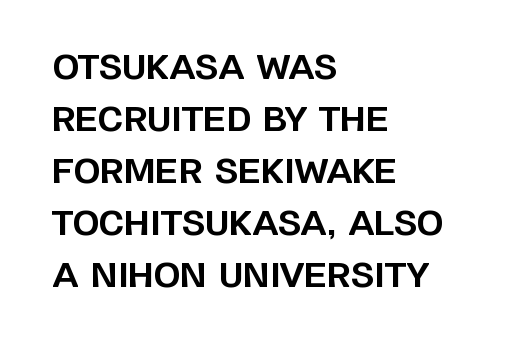
Q: Is the text bold? A: Yes.
Q: Is the text italic (slanted)? A: No, it is upright.
Q: Is the typeface a serif or a sans-serif typeface? A: Sans-serif.
Q: Is the text underlined? A: No.
Q: How is the paragraph aligned? A: Left-aligned.
Q: Is the spacing between letters normal or unusually wide? A: Normal.
Q: Is the spacing between lines tight, normal or loose? A: Normal.
Q: Width (condensed, normal, or wide)? A: Normal.
Q: Stroke contrast? A: Low.
Q: x-height? A: Large.
Q: Monospaced? A: No.
